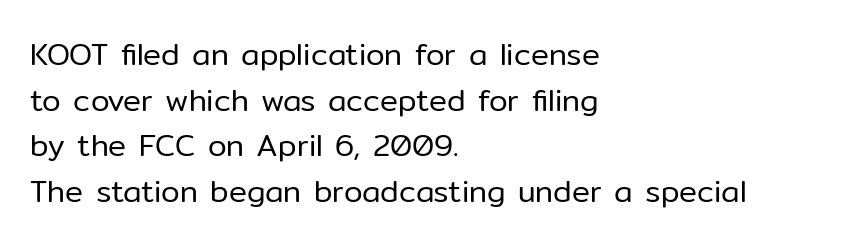
The image shows 30 px regular-weight sans-serif type, upright; set left-aligned, normal line spacing (1.52x), normal letter spacing, not underlined; low stroke contrast and a medium x-height.
